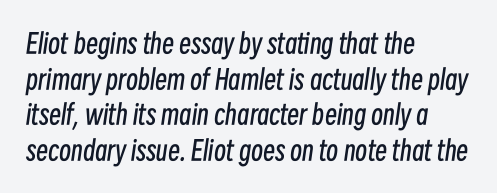
A bare baseline throughout the passage. On a weight scale, this lands at 450 or below. Characters are canted at an angle relative to the baseline's perpendicular. Observe the ordinary spacing: letters are neighbours, not strangers. One glance says typical: line gaps are just what's usual. Does the copy run flush right? No — it runs flush left.
